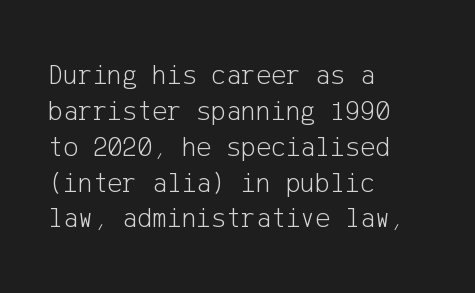
Q: Is the text bold? A: No.
Q: Is the text italic (slanted)? A: No, it is upright.
Q: Is the typeface a serif or a sans-serif typeface? A: Sans-serif.
Q: Is the text underlined? A: No.
Q: How is the paragraph aligned? A: Left-aligned.
Q: Is the spacing between letters normal or unusually wide? A: Normal.
Q: Is the spacing between lines tight, normal or loose? A: Normal.
Q: Width (condensed, normal, or wide)? A: Normal.
Q: Stroke contrast? A: Low.
Q: x-height? A: Medium.
